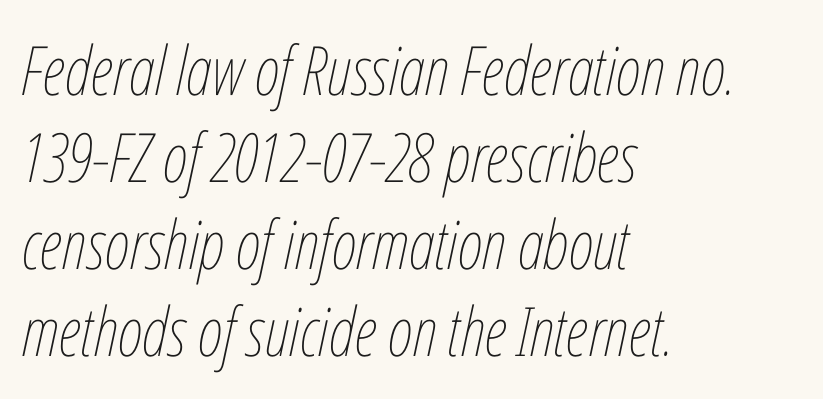
Caption: standard tracking, unaltered. Stroke thickness stays within the range of a standard reading face or lighter. Horizontal alignment here is leftward, the default for most running prose. Reading down the column, the eye jumps a familiar distance to each next line. Clear beneath every line of the passage. Italic: yes, the glyphs are oblique.
